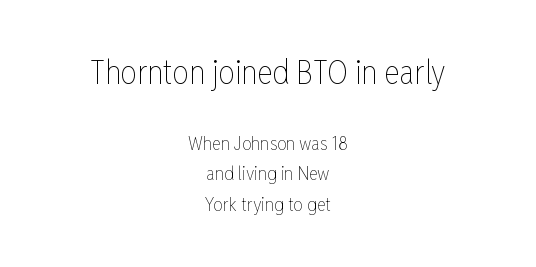
The image shows 33 px thin, condensed type, upright; set centered, normal line spacing (1.61x), normal letter spacing, not underlined; the first (top) block is 1.74x larger; low stroke contrast and a medium x-height.
